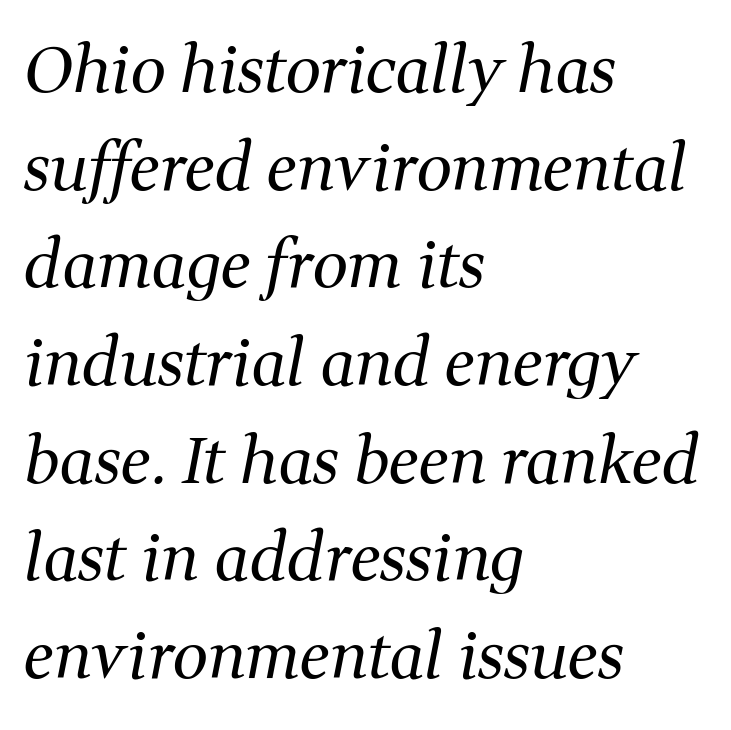
The image shows 63 px regular-weight serif type, italic (leaning right); set left-aligned, normal line spacing (1.55x), normal letter spacing, not underlined; medium stroke contrast and a medium x-height.
